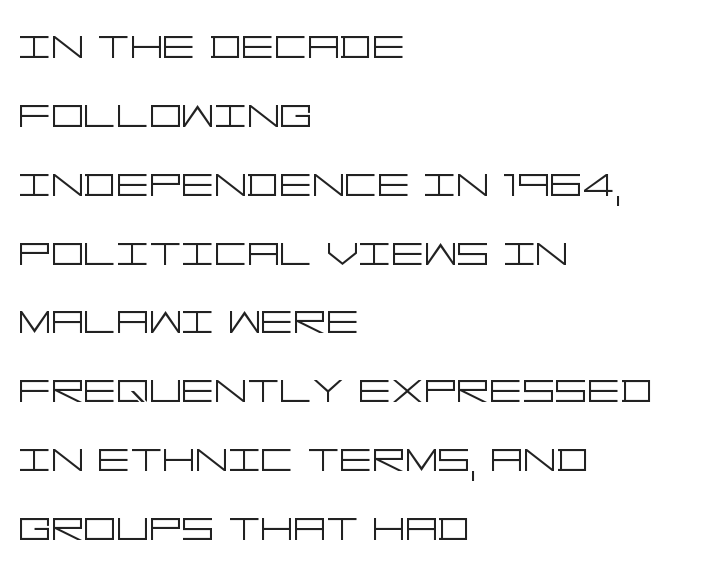
The axis of the letterforms is exactly vertical. The specimen omits any rule beneath the text block's lines. The passage shown is not bold in any degree. Leading matches the norm, producing a regular column. Grotesque or geometric, the face here clearly has no serifs. In terms of letterspacing, this is plain default setting.
